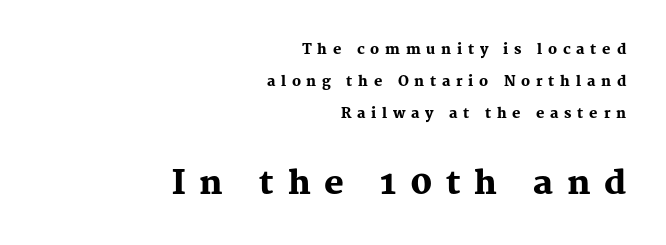
Which of the two is more prominent by size? The second, at the bottom. Is the type bold? Yes — the strokes are clearly thick and heavy. These lines are composed in type with serifs. No word sits above an underline.
